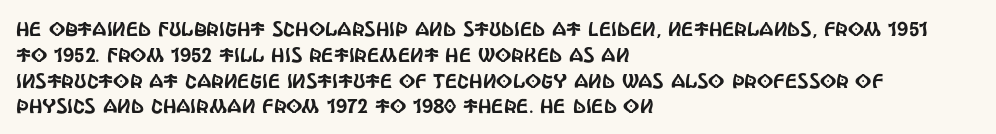
Q: Is the text italic (slanted)? A: No, it is upright.
Q: Is the text underlined? A: No.
Q: How is the paragraph aligned? A: Left-aligned.
Q: Is the spacing between letters normal or unusually wide? A: Normal.
Q: Is the spacing between lines tight, normal or loose? A: Normal.
